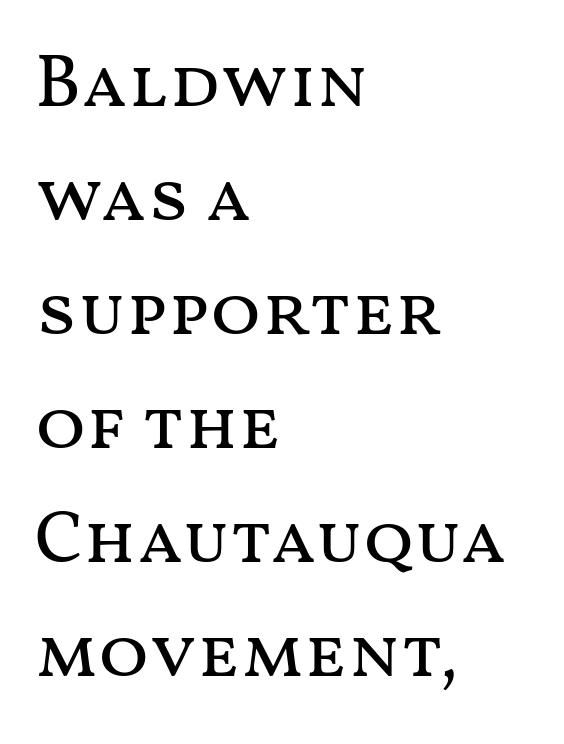
The image shows 74 px regular-weight, wide type, upright; set left-aligned, normal line spacing (1.54x), normal letter spacing, not underlined; medium stroke contrast and a medium x-height.
